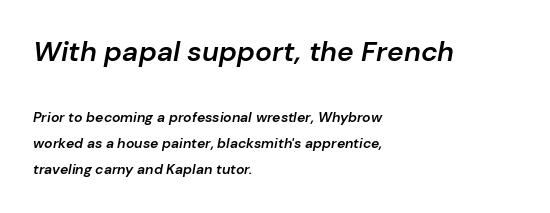
Q: Is the text bold? A: Semi-bold.
Q: Is the text italic (slanted)? A: Yes, it leans right by about 10 degrees.
Q: Is the text underlined? A: No.
Q: How is the paragraph aligned? A: Left-aligned.
Q: Is the spacing between letters normal or unusually wide? A: Normal.
Q: Which block of text is set in a larger size, the first (top) or the second (bottom)? A: The first (top) one.
Q: Width (condensed, normal, or wide)? A: Normal.
Q: Stroke contrast? A: Low.
Q: x-height? A: Medium.
Q: Monospaced? A: No.
